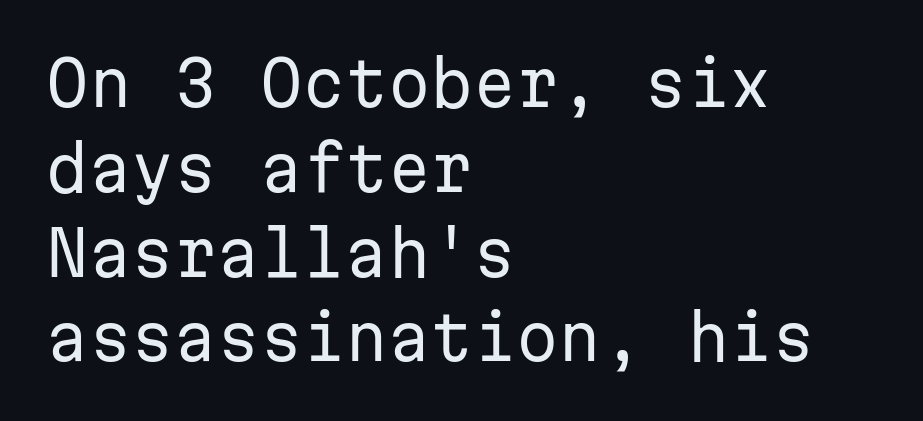
{"serif": "no", "italic": "no", "bold": "no", "weight": "regular", "width": "normal", "stroke_contrast": "low", "x_height": "medium", "monospaced": "yes", "underline": "no", "align": "left", "line_spacing": "normal", "line_spacing_ratio": 1.39, "letter_spacing": "normal", "letter_spacing_em": 0.0, "glyph_px": 61}
